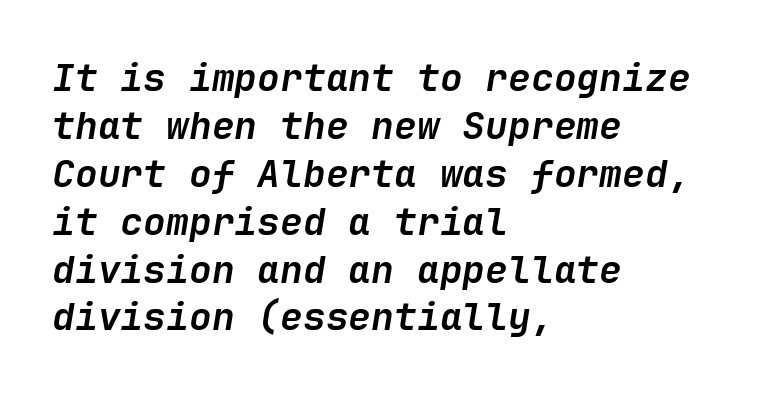
{"italic": "yes", "lean": "right", "slant_degrees": 9, "bold": "yes", "weight": "semibold", "width": "normal", "stroke_contrast": "low", "x_height": "medium", "underline": "no", "align": "left", "line_spacing": "normal", "line_spacing_ratio": 1.26, "letter_spacing": "normal", "letter_spacing_em": 0.0, "glyph_px": 38}
